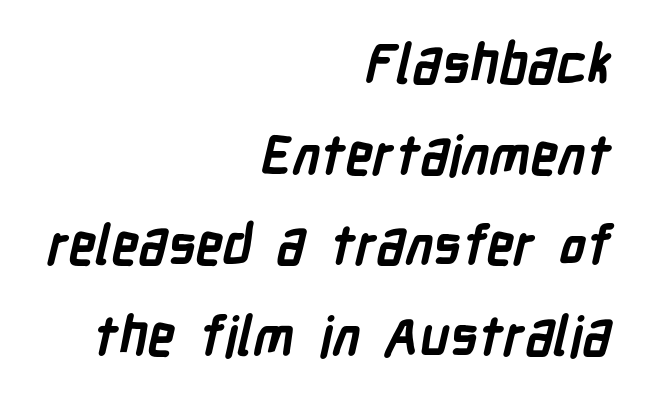
Descender tails drop into unmarked territory. The leading is moderate, giving the passage an even texture. The letters are bold, with thick, heavy strokes. The setting favours the right margin, as signatures and pull-quotes sometimes do. Is this a fixed-width face? No — the glyphs have proportional, varying widths. Note: no serifs on the glyphs.
